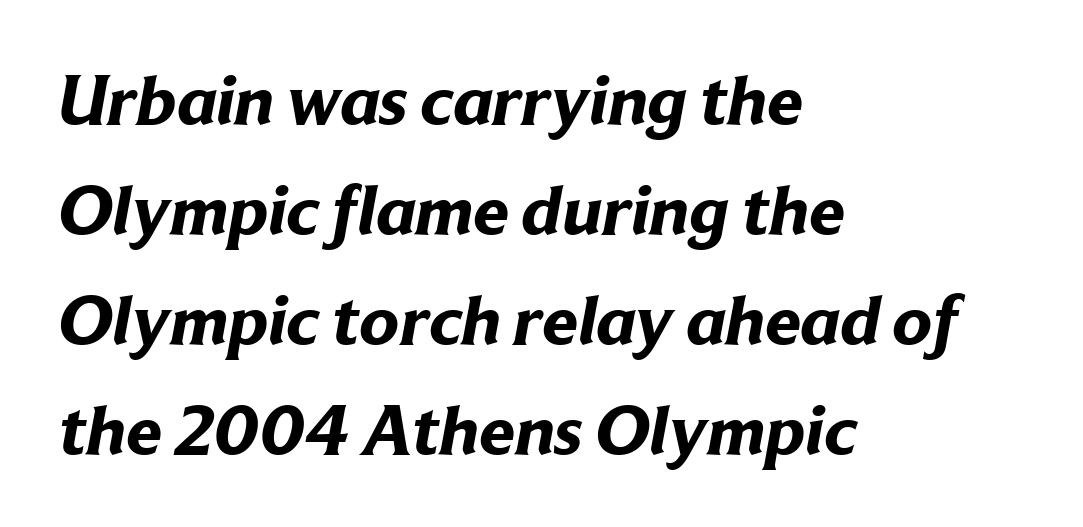
The image shows 72 px bold sans-serif type; set left-aligned, normal line spacing (1.53x), normal letter spacing, not underlined; low stroke contrast and a medium x-height.
